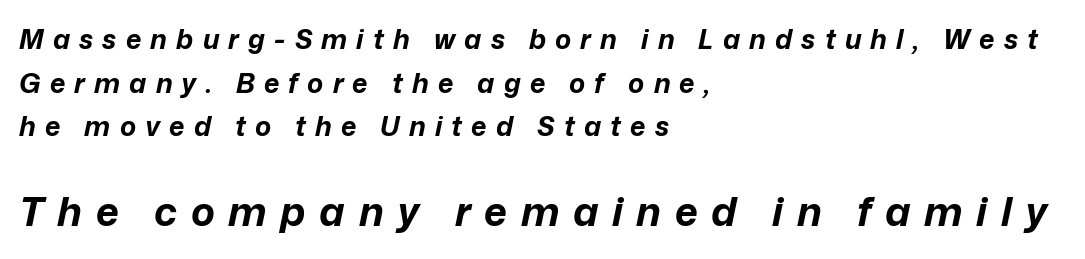
Q: Is the text bold? A: Yes.
Q: Is the text italic (slanted)? A: Yes, it leans right by about 12 degrees.
Q: Is the text underlined? A: No.
Q: How is the paragraph aligned? A: Left-aligned.
Q: Is the spacing between letters normal or unusually wide? A: Unusually wide.
Q: Is the spacing between lines tight, normal or loose? A: Normal.
Q: Which block of text is set in a larger size, the first (top) or the second (bottom)? A: The second (bottom) one.
Q: Width (condensed, normal, or wide)? A: Normal.
Q: Stroke contrast? A: Low.
Q: x-height? A: Medium.
Q: Monospaced? A: No.
